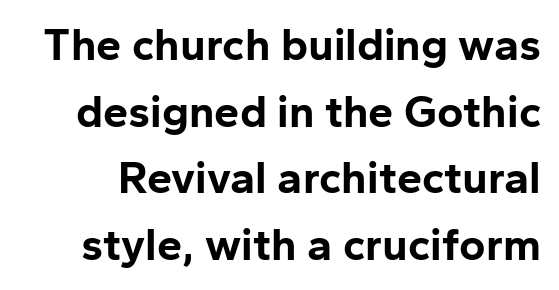
{"serif": "no", "italic": "no", "bold": "yes", "weight": "bold", "width": "normal", "stroke_contrast": "low", "x_height": "medium", "monospaced": "no", "underline": "no", "line_spacing": "normal", "line_spacing_ratio": 1.48, "letter_spacing": "normal", "letter_spacing_em": 0.0, "glyph_px": 45}
